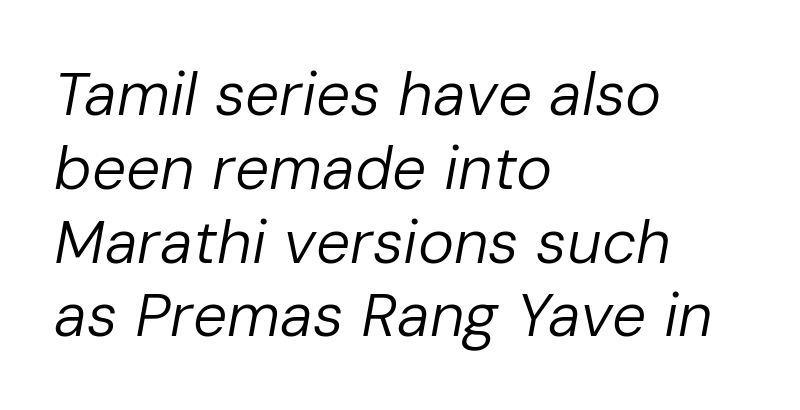
{"italic": "yes", "lean": "right", "slant_degrees": 10, "bold": "no", "weight": "regular", "width": "normal", "stroke_contrast": "low", "x_height": "medium", "monospaced": "no", "underline": "no", "align": "left", "line_spacing_ratio": 1.21, "letter_spacing": "normal", "letter_spacing_em": 0.0, "glyph_px": 61}
